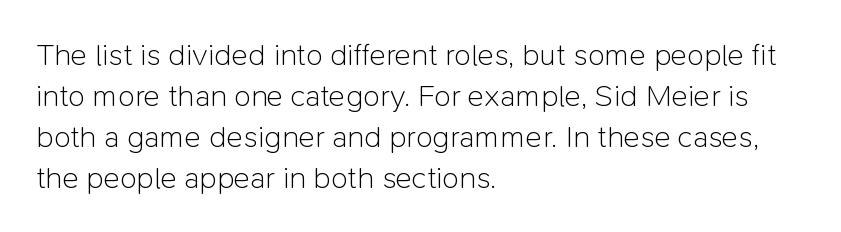
Rows of type keep a routine distance in the vertical direction. The type sits square on the baseline with zero lean. Stroke thickness stays within the range of a standard reading face or lighter. These lines are set flush left with a ragged right edge. Between one letter and the next there's only the usual sliver of space.
